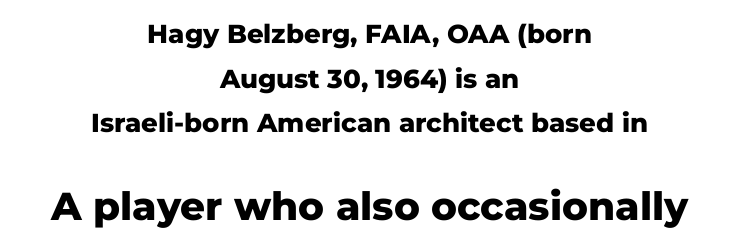
Q: Is the text bold? A: Yes.
Q: Is the text italic (slanted)? A: No, it is upright.
Q: Is the typeface a serif or a sans-serif typeface? A: Sans-serif.
Q: Is the text underlined? A: No.
Q: How is the paragraph aligned? A: Centered.
Q: Is the spacing between letters normal or unusually wide? A: Normal.
Q: Which block of text is set in a larger size, the first (top) or the second (bottom)? A: The second (bottom) one.
Q: Width (condensed, normal, or wide)? A: Normal.
Q: Stroke contrast? A: Low.
Q: x-height? A: Medium.
Q: Monospaced? A: No.
